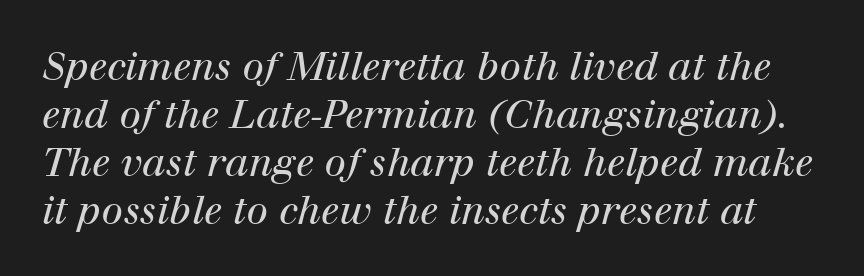
The image shows 39 px regular-weight serif type, italic (leaning right); set line spacing 1.23x, normal letter spacing, not underlined; high stroke contrast and a medium x-height.
